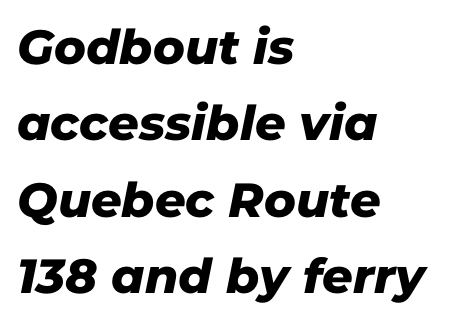
{"serif": "no", "width": "normal", "stroke_contrast": "low", "x_height": "medium", "monospaced": "no", "underline": "no", "align": "left", "line_spacing": "normal", "line_spacing_ratio": 1.59, "letter_spacing": "normal", "letter_spacing_em": 0.0, "glyph_px": 48}
